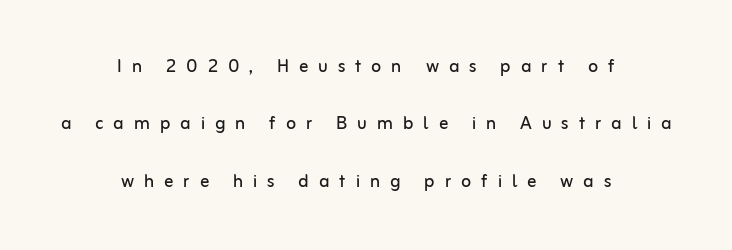
Q: Is the text bold? A: No.
Q: Is the text italic (slanted)? A: No, it is upright.
Q: Is the text underlined? A: No.
Q: How is the paragraph aligned? A: Centered.
Q: Is the spacing between letters normal or unusually wide? A: Unusually wide.
Q: Is the spacing between lines tight, normal or loose? A: Loose.
